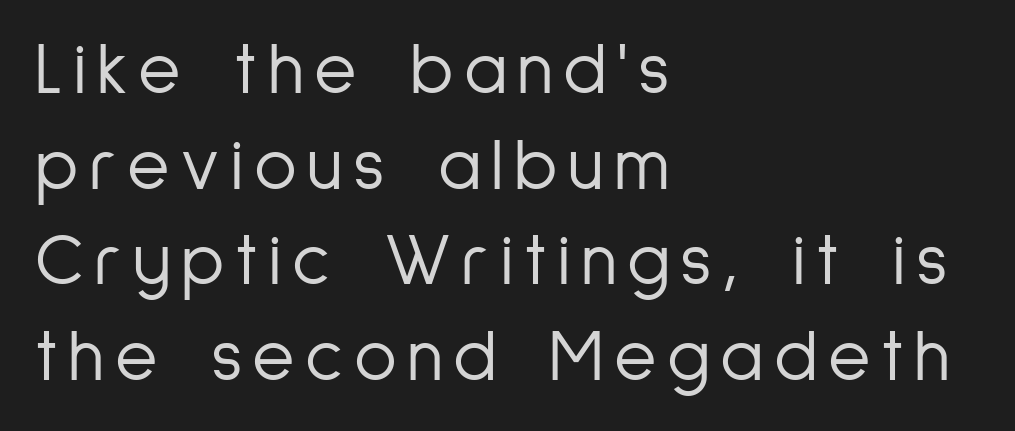
Quick note: underline off. Honestly, the row spacing looks completely unremarkable. The lines in this sample share a left origin and differ only in where they stop. Here the designer chose a conventional face with non-uniform glyph widths. You can tell from the bare stems that sans-serif type was used. You can tell it's not italic because the verticals are truly vertical.
